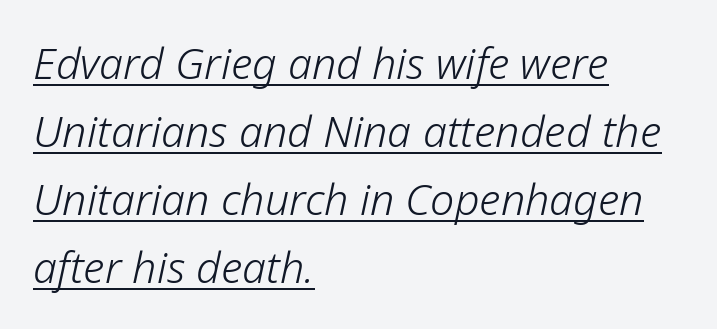
The image shows 43 px light type, italic (leaning right); set left-aligned, normal line spacing (1.58x), normal letter spacing, underlined; low stroke contrast and a medium x-height.
